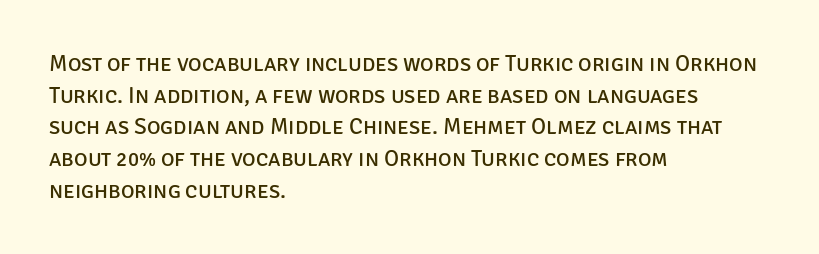
A roman cut, with each character standing at attention. Line spacing here is normal. The text block is weighted toward the left margin, trailing off unevenly rightward. Lines of text with bare space underneath. Nothing unusual about the tracking: characters are spaced as the font intends. A quiet, ordinary-to-light weight characterises the typeface.
